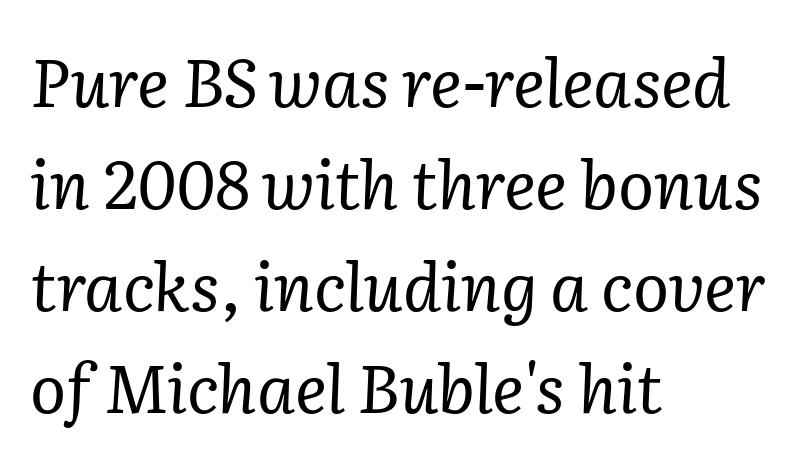
Students, observe: this is what conventionally led text looks like. A typesetter would call this proportional, since set widths differ per character. I'd call this a serif setting — the letters wear small feet. Short note: letters normally spaced. When letters slant like this, we call the style italic.
